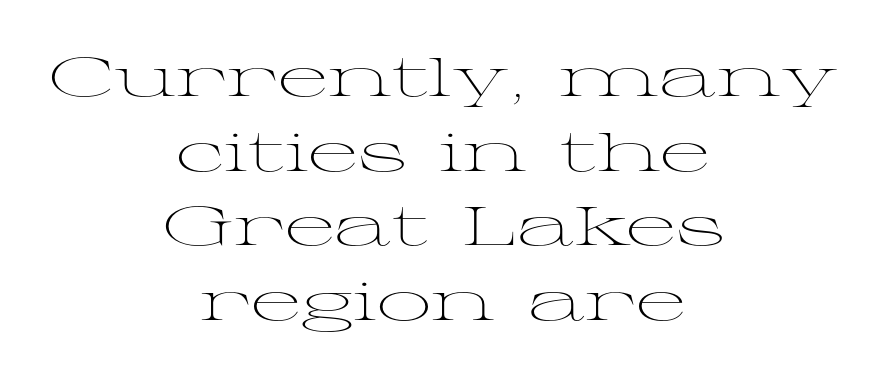
The image shows 54 px light, wide serif type, upright; set centered, normal line spacing (1.38x), normal letter spacing, not underlined; medium stroke contrast and a medium x-height.
